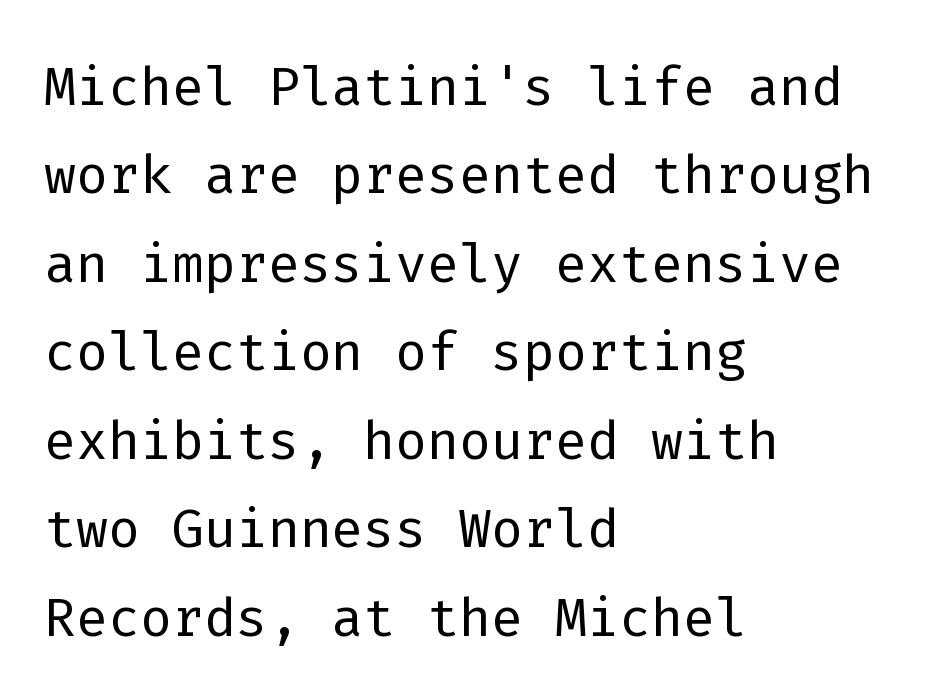
Clear beneath every line of the passage. Every character sits straight up, as roman type does. This sample uses a sans-serif face. Weight: not bold — regular or lighter.
